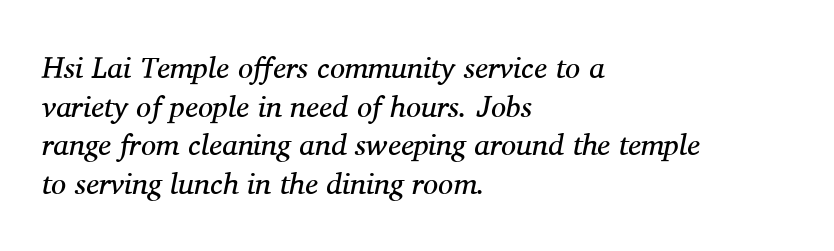
{"serif": "yes", "italic": "yes", "lean": "right", "slant_degrees": 11, "bold": "no", "weight": "regular", "width": "normal", "stroke_contrast": "medium", "x_height": "medium", "monospaced": "no", "underline": "no", "align": "left", "line_spacing": "normal", "line_spacing_ratio": 1.29, "letter_spacing": "normal", "letter_spacing_em": 0.0, "glyph_px": 30}
